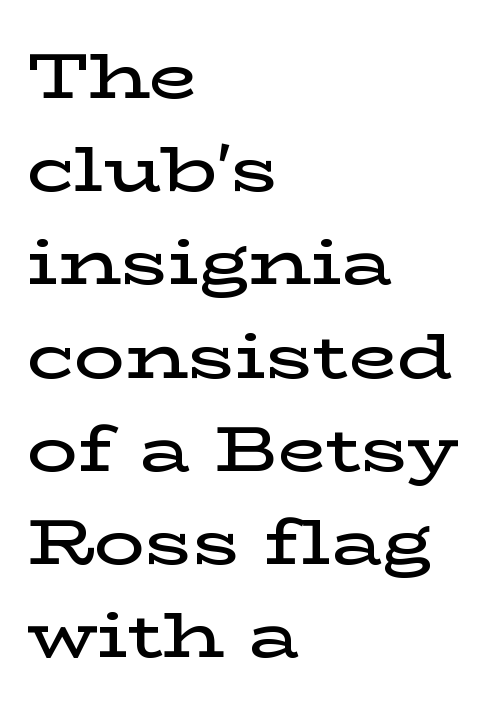
{"serif": "yes", "italic": "no", "bold": "semi", "weight": "semibold", "width": "wide", "stroke_contrast": "low", "x_height": "medium", "monospaced": "no", "underline": "no", "align": "left", "line_spacing": "normal", "line_spacing_ratio": 1.48, "letter_spacing": "normal", "letter_spacing_em": 0.0, "glyph_px": 63}
